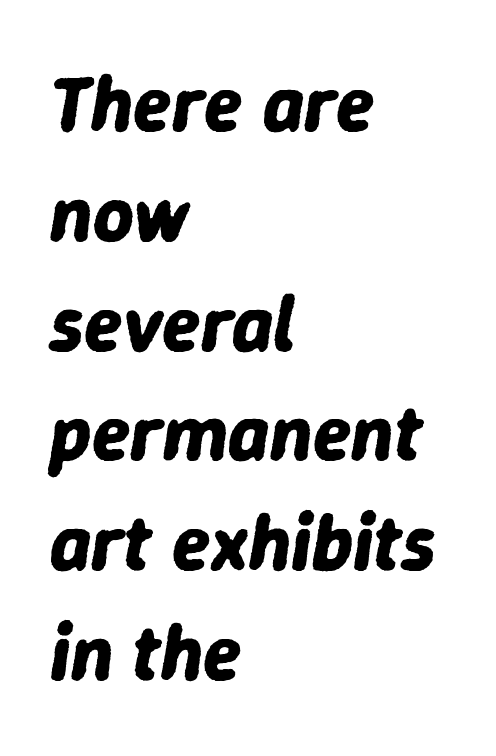
Q: Is the text bold? A: Yes.
Q: Is the text italic (slanted)? A: Yes, it leans right by about 9 degrees.
Q: Is the text underlined? A: No.
Q: How is the paragraph aligned? A: Left-aligned.
Q: Is the spacing between letters normal or unusually wide? A: Normal.
Q: Is the spacing between lines tight, normal or loose? A: Normal.
Q: Width (condensed, normal, or wide)? A: Normal.
Q: Stroke contrast? A: Low.
Q: x-height? A: Medium.
Q: Monospaced? A: No.
